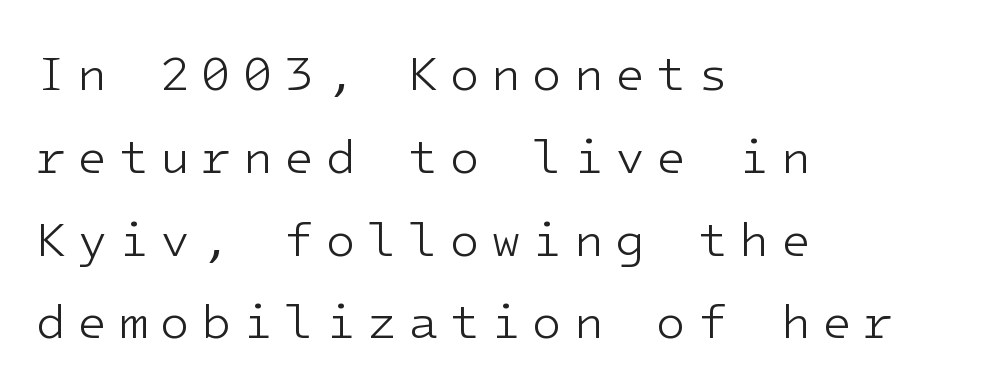
Q: Is the text bold? A: No.
Q: Is the text italic (slanted)? A: No, it is upright.
Q: Is the typeface a serif or a sans-serif typeface? A: Sans-serif.
Q: Is the text underlined? A: No.
Q: How is the paragraph aligned? A: Left-aligned.
Q: Is the spacing between letters normal or unusually wide? A: Unusually wide.
Q: Is the spacing between lines tight, normal or loose? A: Normal.
Q: Width (condensed, normal, or wide)? A: Normal.
Q: Stroke contrast? A: Low.
Q: x-height? A: Medium.
Q: Monospaced? A: Yes.
